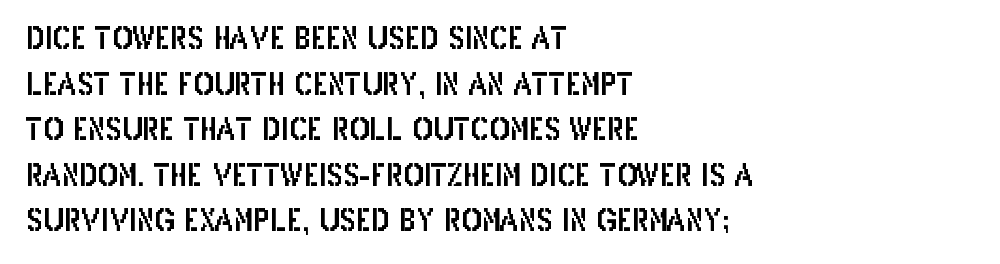
{"serif": "no", "italic": "no", "width": "condensed", "stroke_contrast": "low", "x_height": "large", "monospaced": "no", "underline": "no", "align": "left", "line_spacing": "normal", "line_spacing_ratio": 1.52, "letter_spacing": "normal", "letter_spacing_em": 0.0, "glyph_px": 30}
